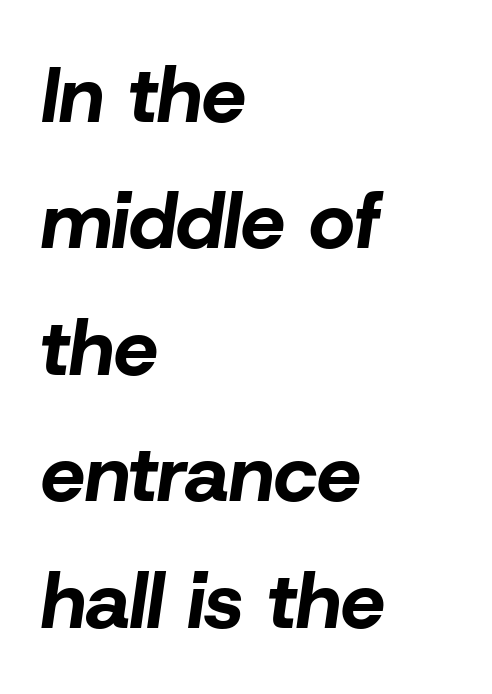
{"italic": "yes", "lean": "right", "slant_degrees": 8, "bold": "yes", "weight": "bold", "width": "normal", "stroke_contrast": "low", "x_height": "medium", "monospaced": "no", "underline": "no", "align": "left", "line_spacing": "normal", "line_spacing_ratio": 1.6, "letter_spacing": "normal", "letter_spacing_em": 0.0, "glyph_px": 79}
